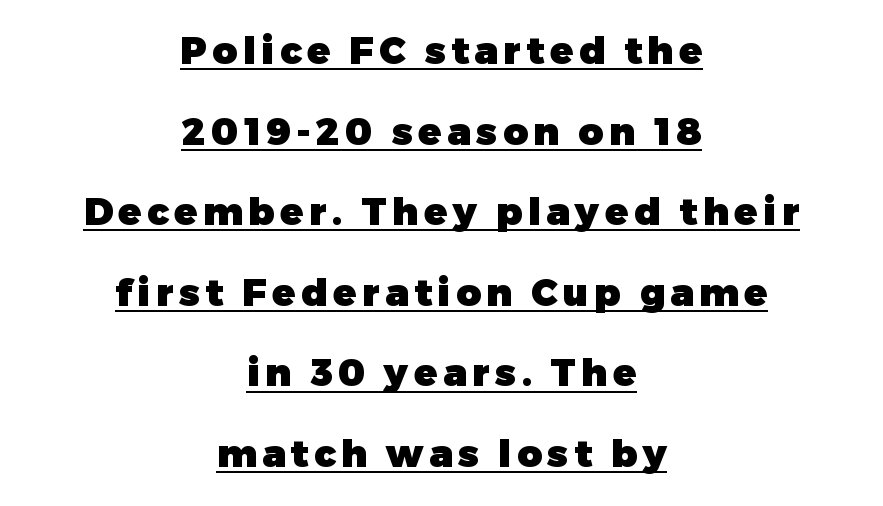
This is the regular roman posture of the typeface. Check the space under the baseline: a stroke is drawn there. Weight check: bold — yes, fully. The rendering uses a large line-height, opening up the rows.
